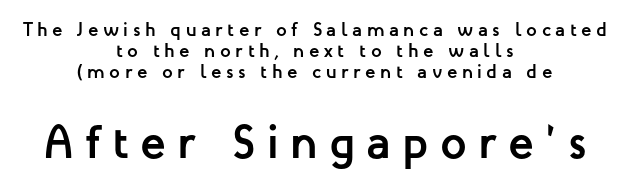
Inter-character spacing is expanded well beyond the font's built-in metrics. Heavy, bold letterforms. A centered setting, common on invitations and titles, is used for this passage. Tightly led — the rows are bunched. The designer gave the closing block more size than the opening block. Underlining? Definitely not there.
